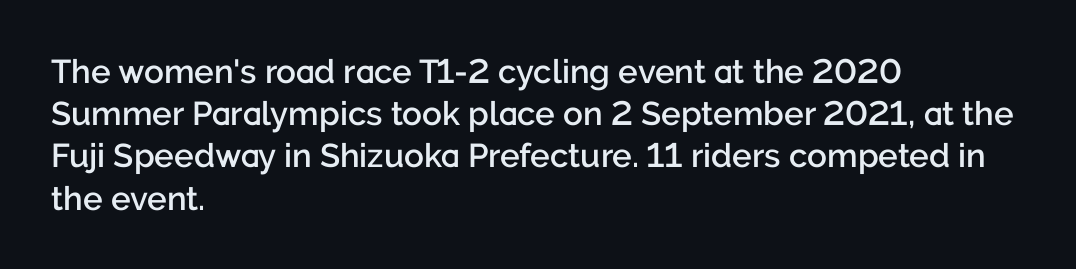
The image shows 33 px semibold sans-serif type, upright; set left-aligned, normal line spacing (1.28x), normal letter spacing, not underlined; low stroke contrast and a medium x-height.
